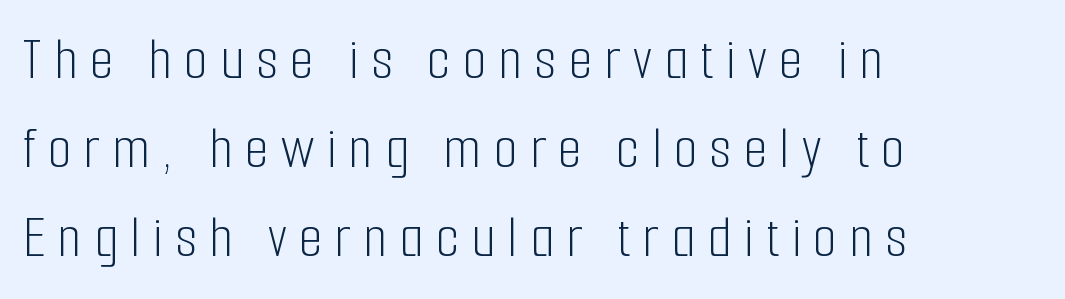
Q: Is the text bold? A: No.
Q: Is the text italic (slanted)? A: No, it is upright.
Q: Is the typeface a serif or a sans-serif typeface? A: Sans-serif.
Q: Is the text underlined? A: No.
Q: How is the paragraph aligned? A: Left-aligned.
Q: Is the spacing between letters normal or unusually wide? A: Unusually wide.
Q: Is the spacing between lines tight, normal or loose? A: Normal.
Q: Width (condensed, normal, or wide)? A: Condensed.
Q: Stroke contrast? A: Low.
Q: x-height? A: Medium.
Q: Monospaced? A: No.
